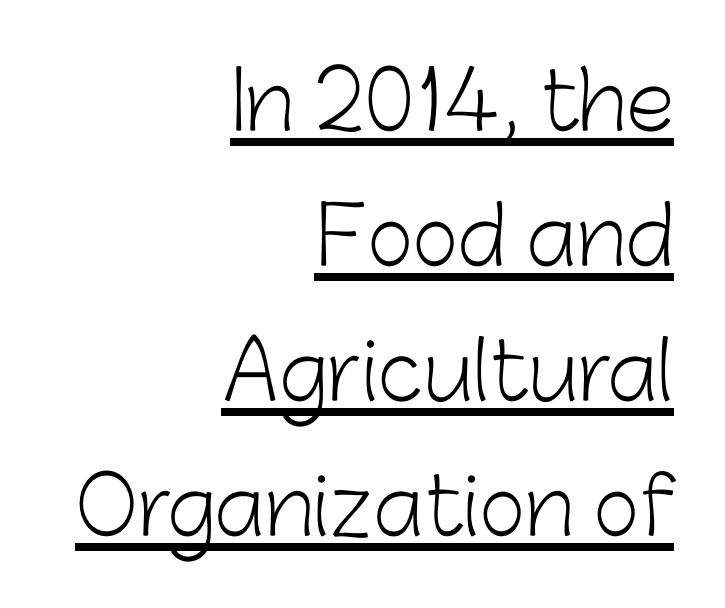
Q: Is the text bold? A: No.
Q: Is the text italic (slanted)? A: No, it is upright.
Q: Is the typeface a serif or a sans-serif typeface? A: Sans-serif.
Q: Is the text underlined? A: Yes.
Q: How is the paragraph aligned? A: Right-aligned.
Q: Is the spacing between letters normal or unusually wide? A: Normal.
Q: Width (condensed, normal, or wide)? A: Normal.
Q: Stroke contrast? A: Low.
Q: x-height? A: Medium.
Q: Monospaced? A: No.
